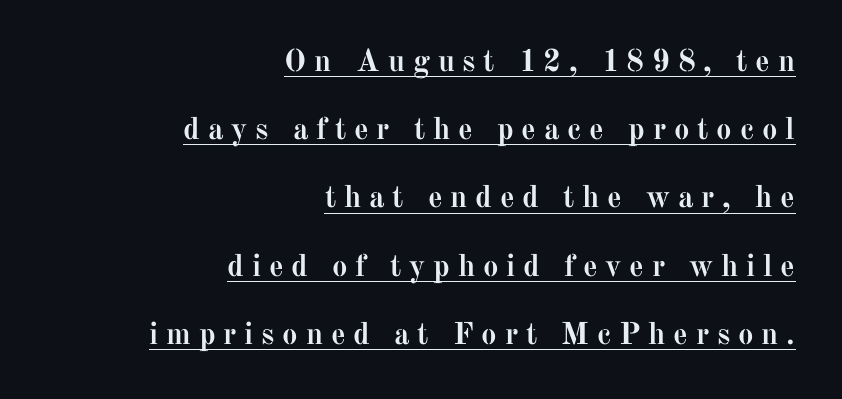
{"serif": "yes", "italic": "no", "bold": "yes", "weight": "semibold", "width": "normal", "stroke_contrast": "medium", "x_height": "medium", "monospaced": "no", "underline": "yes", "align": "right", "line_spacing": "loose", "line_spacing_ratio": 2.2, "letter_spacing": "wide", "letter_spacing_em": 0.25, "glyph_px": 31}
